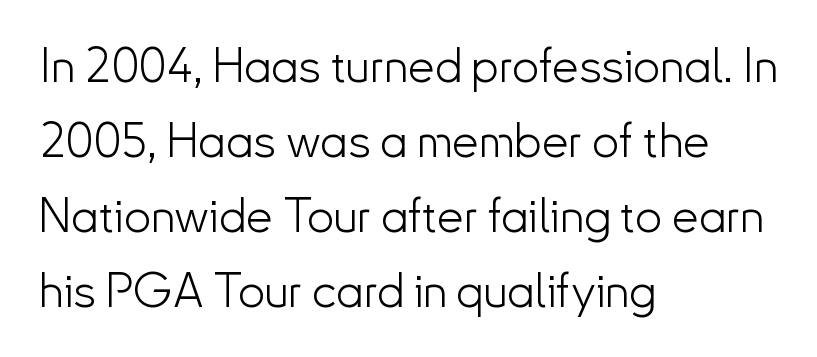
The image shows 48 px light sans-serif type, upright; set left-aligned, normal line spacing (1.56x), normal letter spacing, not underlined; low stroke contrast and a small x-height.
